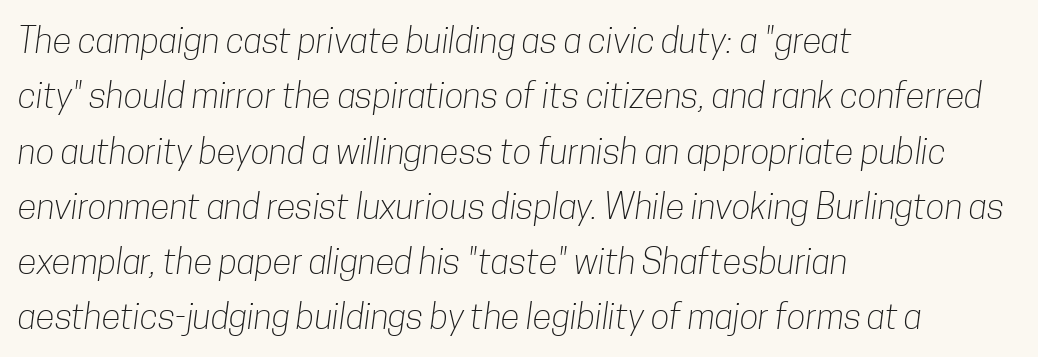
The image shows 35 px light, condensed sans-serif type; set left-aligned, normal line spacing (1.58x), normal letter spacing, not underlined; low stroke contrast and a medium x-height.
